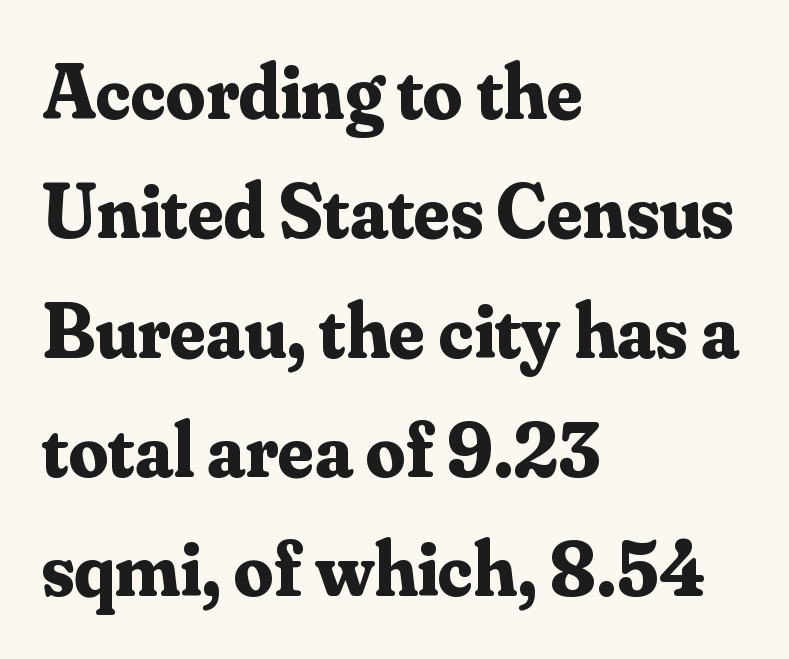
Q: Is the text bold? A: Yes.
Q: Is the text italic (slanted)? A: No, it is upright.
Q: Is the typeface a serif or a sans-serif typeface? A: Serif.
Q: Is the text underlined? A: No.
Q: How is the paragraph aligned? A: Left-aligned.
Q: Is the spacing between letters normal or unusually wide? A: Normal.
Q: Is the spacing between lines tight, normal or loose? A: Normal.
Q: Width (condensed, normal, or wide)? A: Normal.
Q: Stroke contrast? A: Medium.
Q: x-height? A: Small.
Q: Monospaced? A: No.
